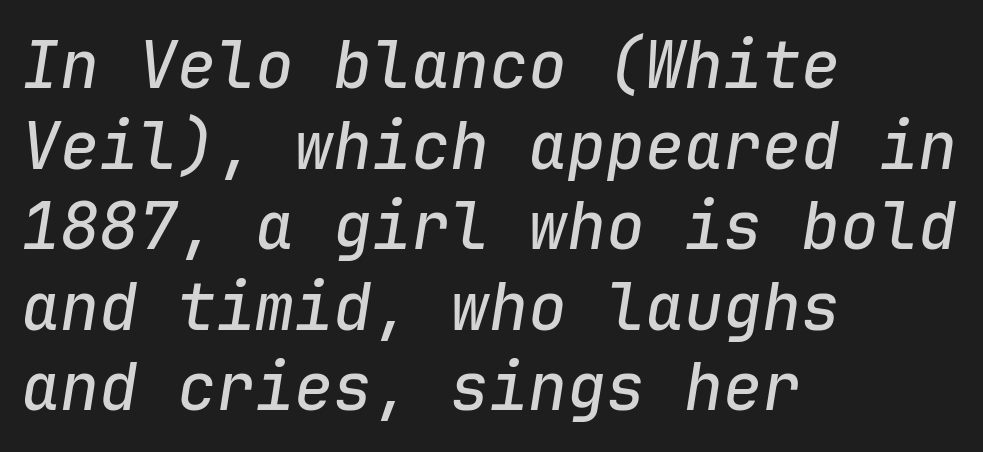
Spacing verdict: monospaced, one width for all characters. Nobody touched the tracking dial on this one. This sample uses an oblique cut, with every glyph tilted off the vertical. Letters rest on an invisible, unmarked baseline. The paragraph has a hard left edge and a soft right edge.
